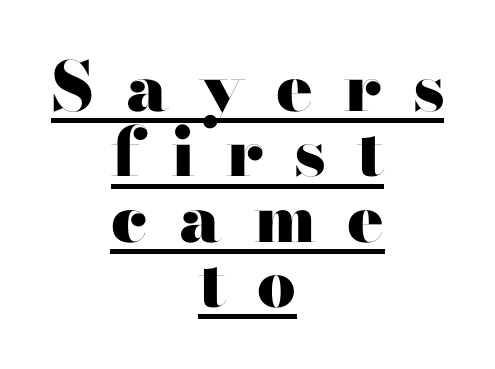
The image shows 68 px heavy, wide sans-serif type, upright; set centered, tight line spacing (0.96x), unusually wide letter spacing (+0.46 em), underlined; high stroke contrast and a small x-height.
